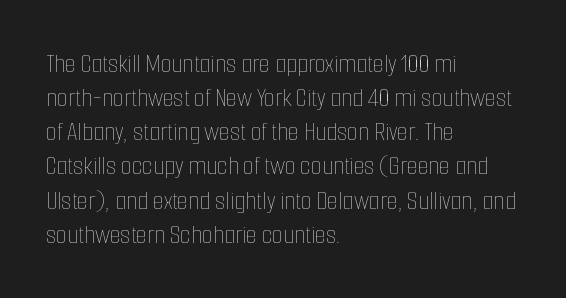
The image shows 28 px thin, condensed type, upright; set left-aligned, line spacing 1.22x, normal letter spacing, not underlined; low stroke contrast and a medium x-height.
